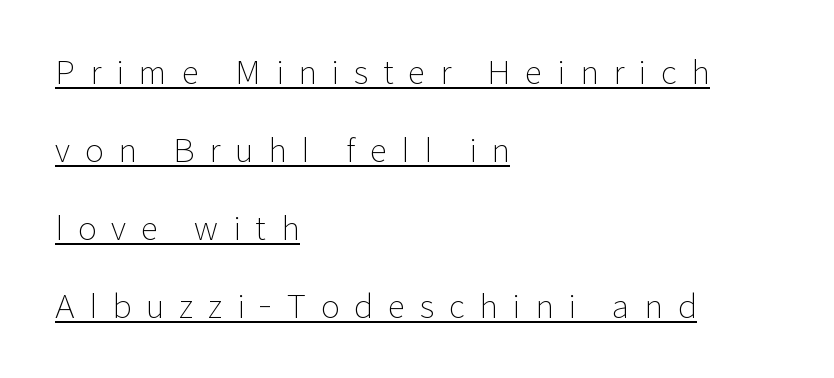
Quick note: interline space is abundant. The horizontal fit of the characters is loose and conspicuously gappy. Note: no serifs on the glyphs. Note the varied advance widths — an 'i' is clearly narrower than an 'm'. Teacher's note: observe the even left margin — that is flush-left alignment.
